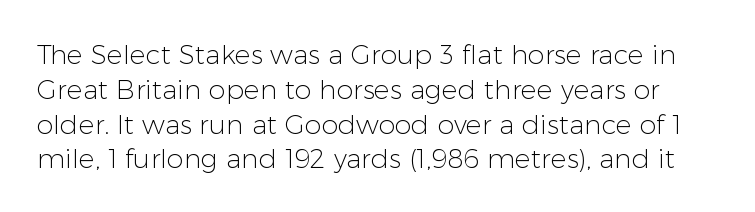
The passage shown stacks its lines at a standard gap. Inter-character spacing is left at the font's built-in metrics. Weight: not bold — regular or lighter. A clean baseline with only descenders dipping below it. A typesetter would mark this as roman, not italic.
